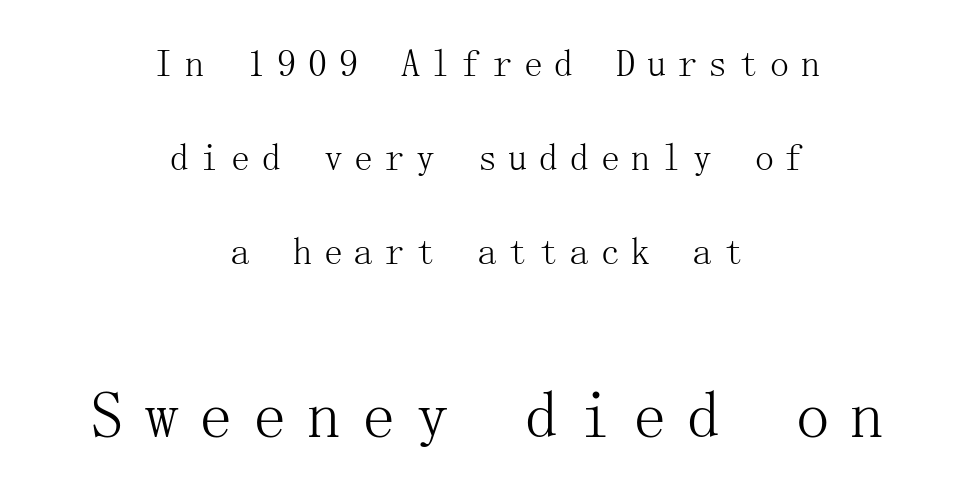
The image shows 67 px light serif type, upright; set centered, loose line spacing (2.48x), unusually wide letter spacing (+0.31 em), not underlined; the second (bottom) block is 1.76x larger; medium stroke contrast and a medium x-height.
